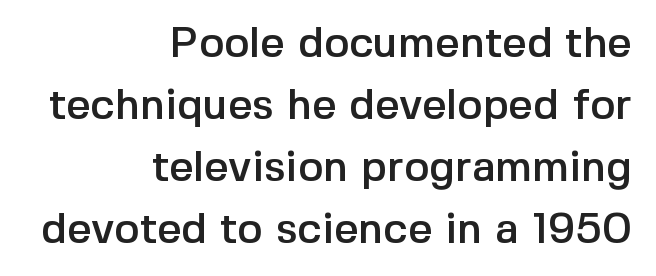
The image shows 43 px sans-serif type, upright; set right-aligned, normal line spacing (1.44x), normal letter spacing, not underlined; a medium x-height.
